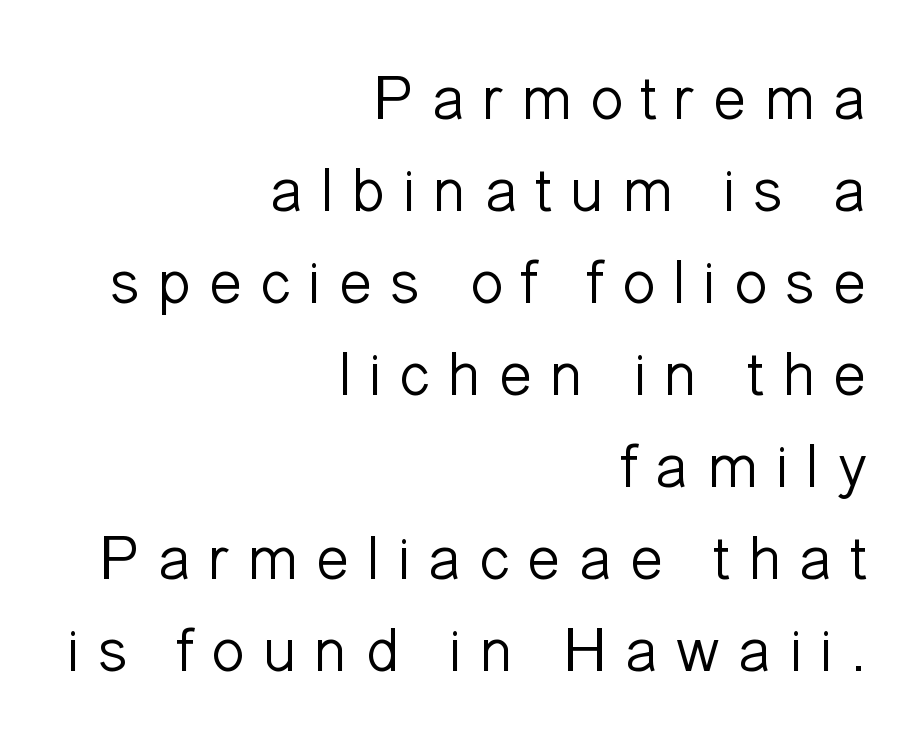
{"serif": "no", "italic": "no", "bold": "no", "weight": "light", "width": "normal", "stroke_contrast": "low", "x_height": "medium", "monospaced": "no", "underline": "no", "align": "right", "line_spacing": "normal", "line_spacing_ratio": 1.46, "letter_spacing": "wide", "letter_spacing_em": 0.26, "glyph_px": 63}
